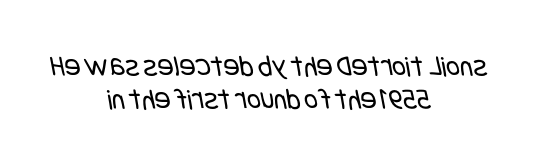
Spacing between characters is what you'd get straight out of the box. Vertical stems look standard width or narrower in stroke. Beneath every word, the page is bare. To sum up the face: it is a sans, with no serifs. Notice how descenders almost collide with the ascenders below — that's tight leading.
